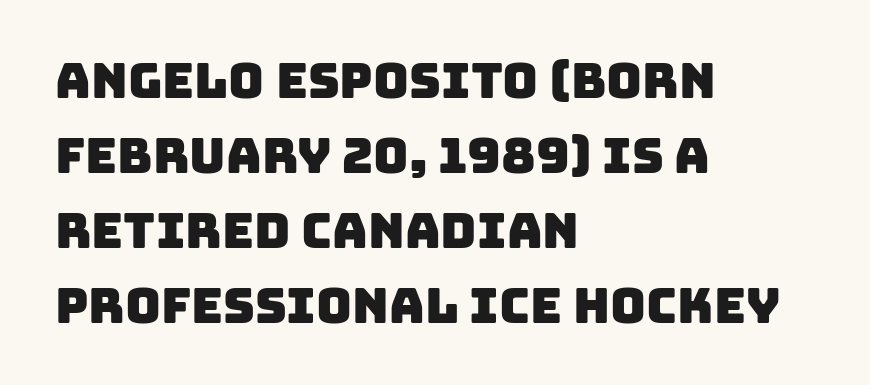
Between one letter and the next there's only the usual sliver of space. The rendering uses natural spacing where letterforms have individual widths. Descenders hang freely into open space. Casual observation: everything's shoved over to the left.
